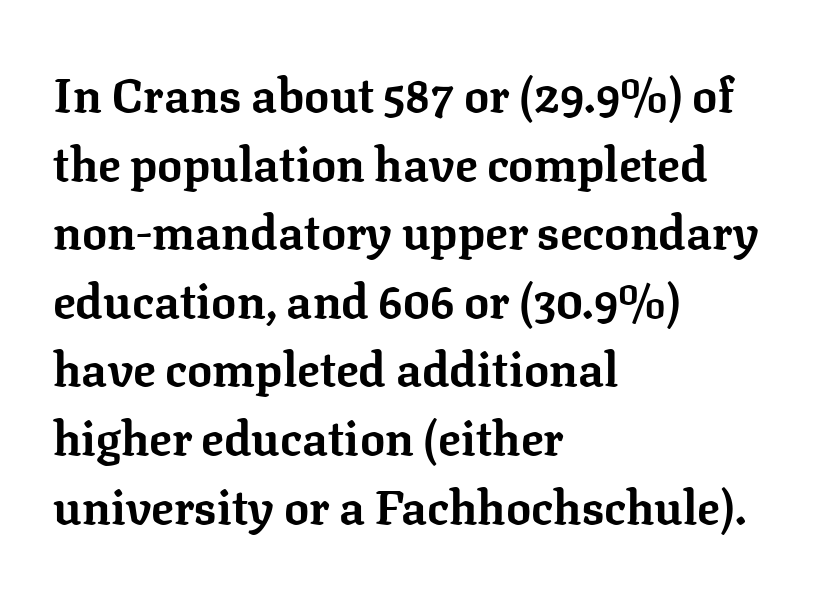
Q: Is the text bold? A: Yes.
Q: Is the text italic (slanted)? A: No, it is upright.
Q: Is the typeface a serif or a sans-serif typeface? A: Serif.
Q: Is the text underlined? A: No.
Q: How is the paragraph aligned? A: Left-aligned.
Q: Is the spacing between letters normal or unusually wide? A: Normal.
Q: Is the spacing between lines tight, normal or loose? A: Normal.
Q: Width (condensed, normal, or wide)? A: Normal.
Q: Stroke contrast? A: Low.
Q: x-height? A: Medium.
Q: Monospaced? A: No.
